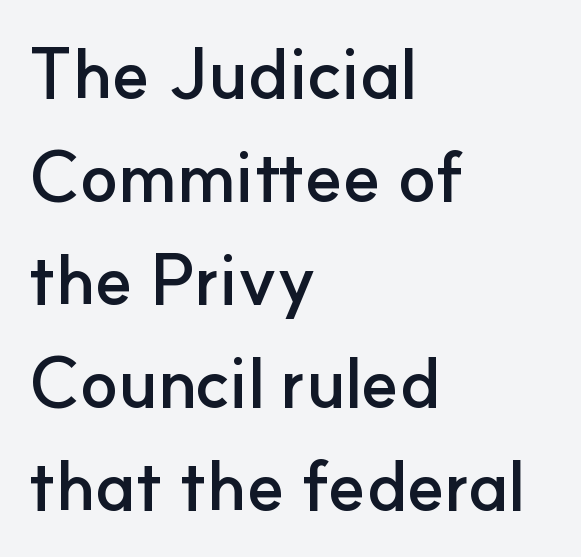
{"serif": "no", "italic": "no", "bold": "yes", "weight": "semibold", "width": "normal", "stroke_contrast": "low", "x_height": "small", "monospaced": "no", "underline": "no", "align": "left", "line_spacing": "normal", "line_spacing_ratio": 1.47, "letter_spacing": "normal", "letter_spacing_em": 0.0, "glyph_px": 70}
